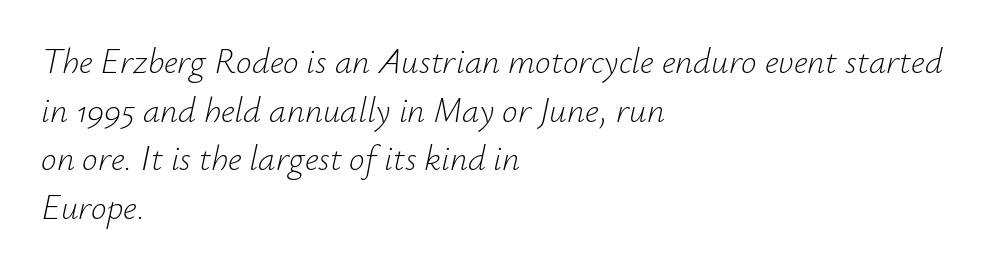
The image shows 35 px light type, italic (leaning right); set left-aligned, normal line spacing (1.39x), normal letter spacing, not underlined; low stroke contrast and a small x-height.
